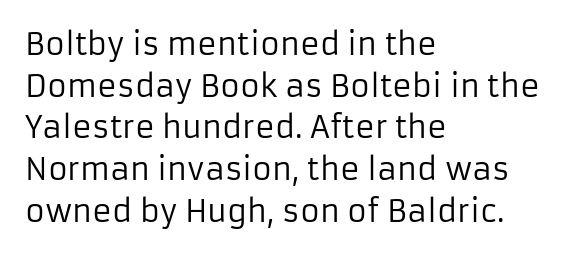
Q: Is the text bold? A: No.
Q: Is the text italic (slanted)? A: No, it is upright.
Q: Is the typeface a serif or a sans-serif typeface? A: Sans-serif.
Q: Is the text underlined? A: No.
Q: How is the paragraph aligned? A: Left-aligned.
Q: Is the spacing between letters normal or unusually wide? A: Normal.
Q: Is the spacing between lines tight, normal or loose? A: Normal.
Q: Width (condensed, normal, or wide)? A: Normal.
Q: Stroke contrast? A: Low.
Q: x-height? A: Medium.
Q: Monospaced? A: No.
